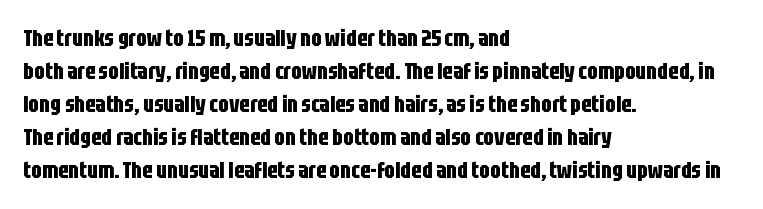
This sample keeps an unexceptional amount of space between lines. Strokes here are thick enough to call this a true bold. A student would call this left alignment; a typographer would say flush left, rag right. You can tell it's not italic because the verticals are truly vertical.
